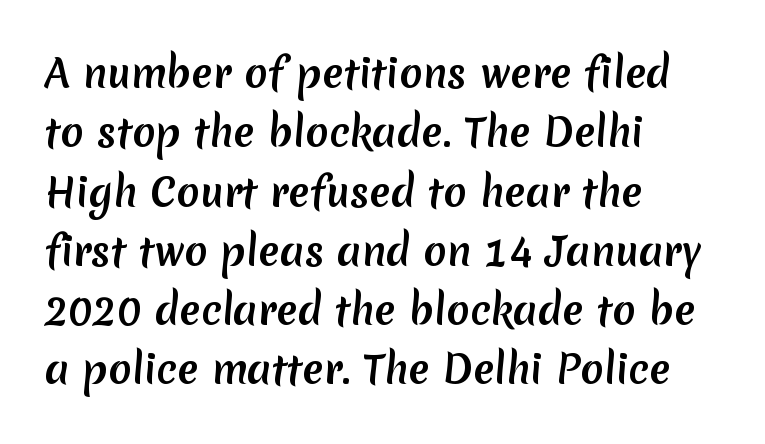
Looks like regular typesetting: each glyph gets only the width it needs. Leftover space on each line is placed entirely after the last word. Summary of vertical rhythm: regular, with standard interline spacing. The words here are not underlined. Serif or sans? Sans — the stroke terminals are bare.
